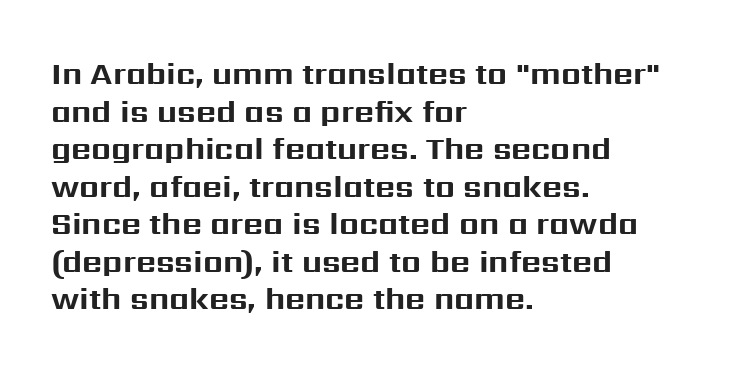
{"serif": "no", "italic": "no", "bold": "yes", "weight": "bold", "width": "normal", "stroke_contrast": "medium", "x_height": "medium", "monospaced": "no", "underline": "no", "align": "left", "line_spacing_ratio": 1.21, "letter_spacing": "normal", "letter_spacing_em": 0.0, "glyph_px": 31}
